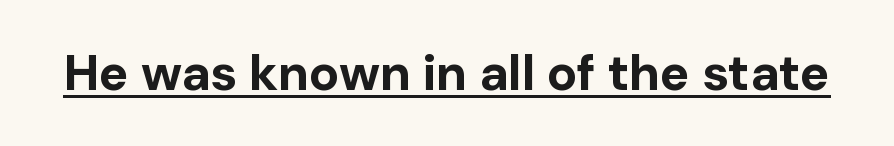
Q: Is the text bold? A: Yes.
Q: Is the text italic (slanted)? A: No, it is upright.
Q: Is the typeface a serif or a sans-serif typeface? A: Sans-serif.
Q: Is the text underlined? A: Yes.
Q: Is the spacing between letters normal or unusually wide? A: Normal.
Q: Width (condensed, normal, or wide)? A: Normal.
Q: Stroke contrast? A: Low.
Q: x-height? A: Medium.
Q: Monospaced? A: No.
